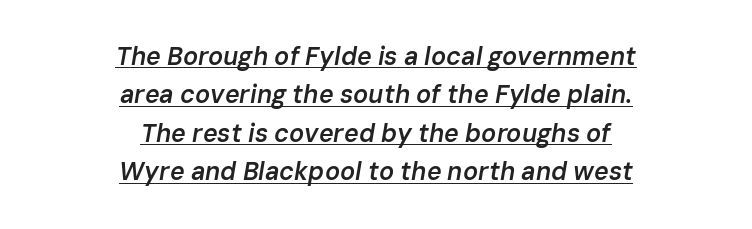
The image shows 25 px text type, italic (leaning right); set centered, normal line spacing (1.54x), normal letter spacing, underlined.
